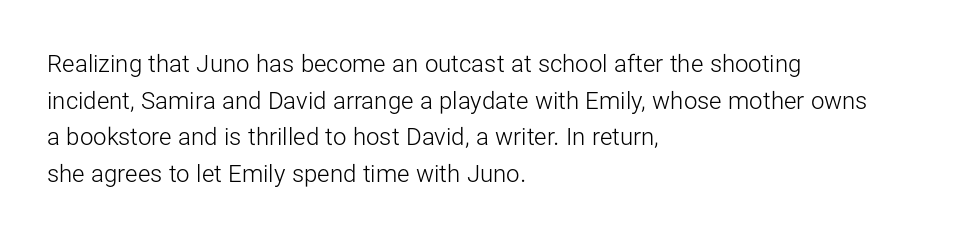
Standard letterfit; no display-style spreading of the glyphs. No chunkiness to these letters — they're not bold. This is roman type, the default non-slanted kind. Does the copy run flush right? No — it runs flush left.
